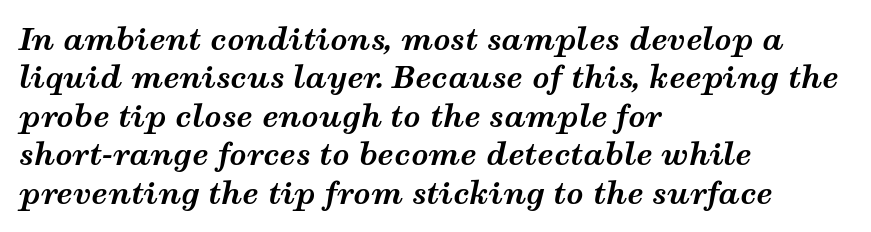
Q: Is the text bold? A: Yes.
Q: Is the text italic (slanted)? A: Yes, it leans right by about 12 degrees.
Q: Is the text underlined? A: No.
Q: How is the paragraph aligned? A: Left-aligned.
Q: Is the spacing between letters normal or unusually wide? A: Normal.
Q: Is the spacing between lines tight, normal or loose? A: Normal.
Q: Width (condensed, normal, or wide)? A: Wide.
Q: Stroke contrast? A: Medium.
Q: x-height? A: Medium.
Q: Monospaced? A: No.
